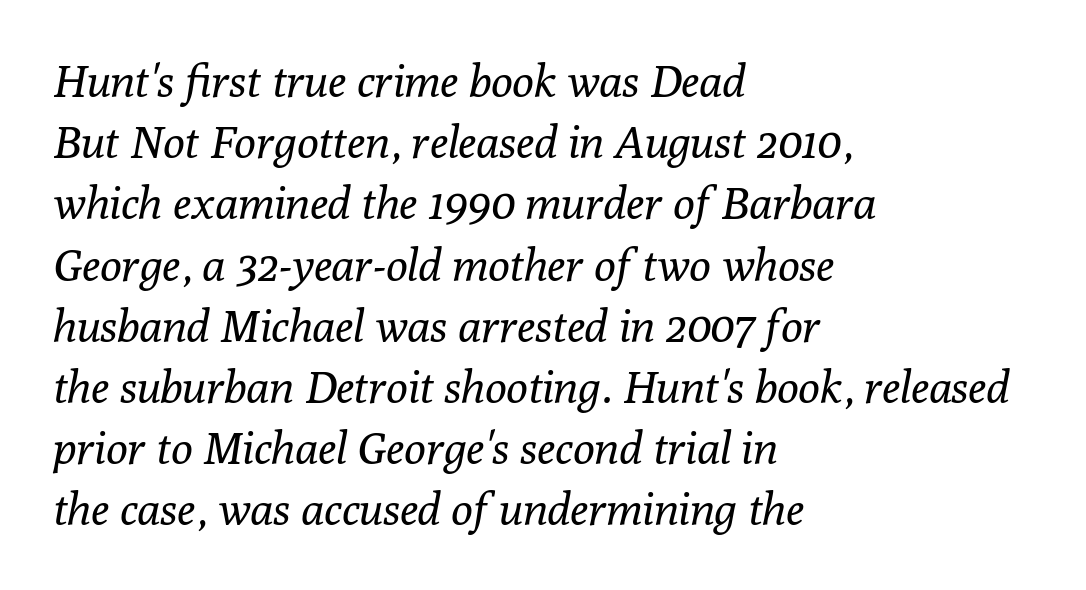
The image shows 45 px regular-weight serif type, italic (leaning right); set left-aligned, normal line spacing (1.36x), normal letter spacing, not underlined; low stroke contrast and a medium x-height.
